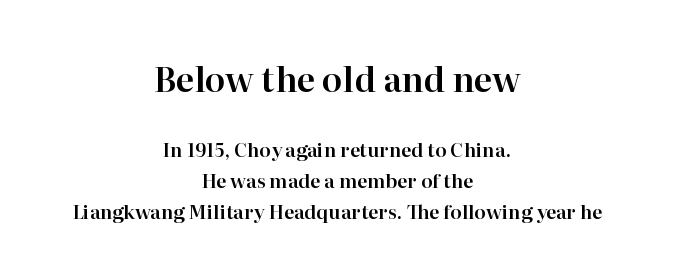
Q: Is the text italic (slanted)? A: No, it is upright.
Q: Is the typeface a serif or a sans-serif typeface? A: Serif.
Q: Is the text underlined? A: No.
Q: How is the paragraph aligned? A: Centered.
Q: Is the spacing between letters normal or unusually wide? A: Normal.
Q: Is the spacing between lines tight, normal or loose? A: Normal.
Q: Which block of text is set in a larger size, the first (top) or the second (bottom)? A: The first (top) one.
Q: Width (condensed, normal, or wide)? A: Normal.
Q: Stroke contrast? A: High.
Q: x-height? A: Medium.
Q: Monospaced? A: No.
